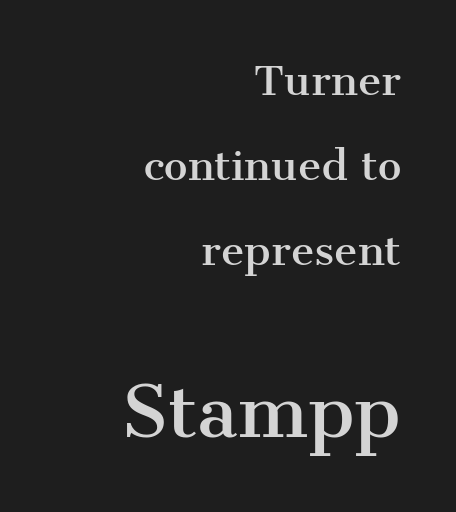
{"serif": "yes", "italic": "no", "width": "normal", "stroke_contrast": "medium", "x_height": "medium", "monospaced": "no", "underline": "no", "align": "right", "line_spacing": "loose", "line_spacing_ratio": 2.13, "letter_spacing": "normal", "letter_spacing_em": 0.0, "larger_block": "second", "size_ratio": 1.75, "glyph_px": 70}
